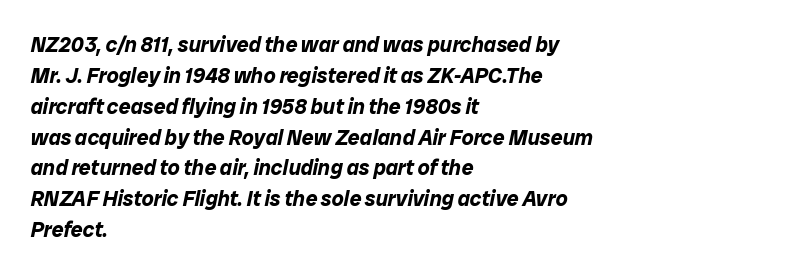
Q: Is the text bold? A: Yes.
Q: Is the text italic (slanted)? A: Yes, it leans right by about 12 degrees.
Q: Is the text underlined? A: No.
Q: How is the paragraph aligned? A: Left-aligned.
Q: Is the spacing between letters normal or unusually wide? A: Normal.
Q: Is the spacing between lines tight, normal or loose? A: Normal.
